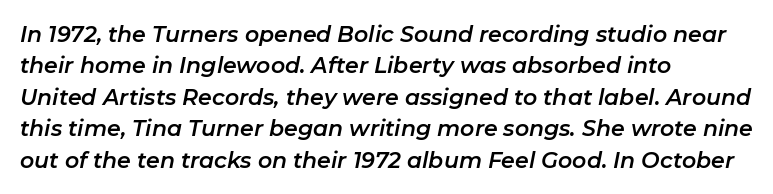
Q: Is the text italic (slanted)? A: Yes, it leans right by about 11 degrees.
Q: Is the text underlined? A: No.
Q: How is the paragraph aligned? A: Left-aligned.
Q: Is the spacing between letters normal or unusually wide? A: Normal.
Q: Is the spacing between lines tight, normal or loose? A: Normal.
